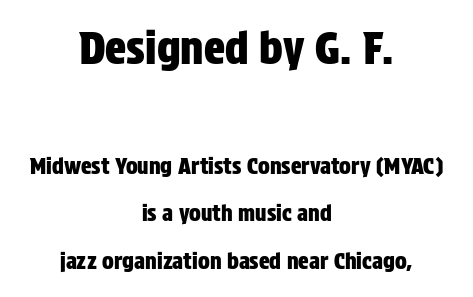
The image shows 44 px condensed sans-serif type, upright; set centered, loose line spacing (2.17x), normal letter spacing, not underlined; the first (top) block is 2.0x larger; low stroke contrast and a large x-height.
